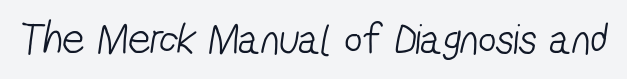
{"serif": "no", "bold": "no", "weight": "light", "width": "condensed", "stroke_contrast": "low", "x_height": "medium", "monospaced": "no", "underline": "no", "letter_spacing": "normal", "letter_spacing_em": 0.0, "glyph_px": 44}
